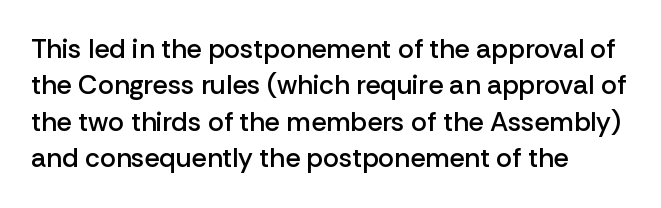
The image shows 27 px text type, upright; set left-aligned, normal line spacing (1.35x), normal letter spacing, not underlined.
